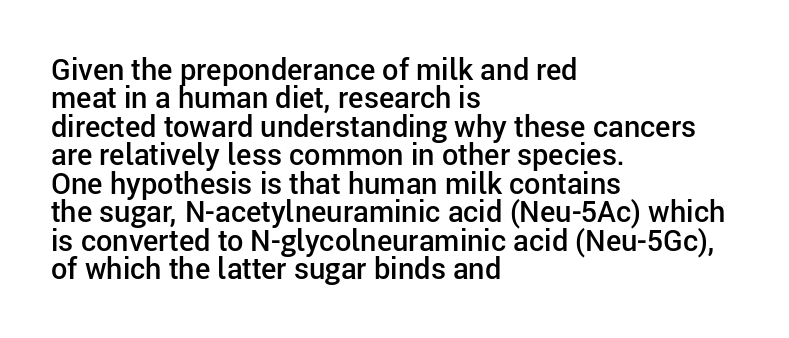
A sans-serif font was chosen for this passage. Descenders hang freely into open space. Regarding leading, the lines here are crowded together. This sample has the flowing, uneven cadence of proportional lettering. Horizontal alignment here is leftward, the default for most running prose.
